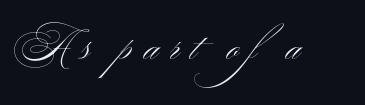
{"serif": "no", "bold": "no", "weight": "light", "width": "wide", "stroke_contrast": "medium", "x_height": "small", "monospaced": "no", "underline": "no", "letter_spacing": "wide", "letter_spacing_em": 0.3, "glyph_px": 38}
